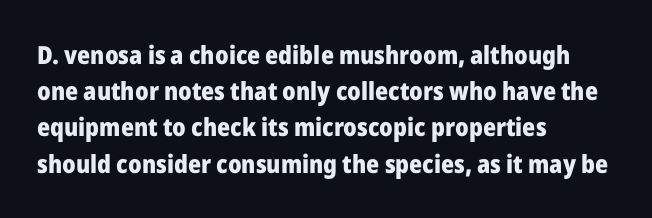
Typesetter's note: full bold, strokes at maximum text heaviness. Rendered with straight, roman letterforms. The line-height multiplier appears to be the usual default. Words appear dense and cohesive because spacing is normal. A student would call this left alignment; a typographer would say flush left, rag right. The baseline area is clear.
